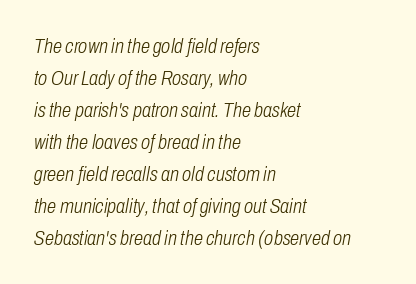
Honestly, the row spacing looks completely unremarkable. Only glyphs here, with clear space below each row. Glyph-to-glyph distance matches everyday printed text. The typography opts for an oblique posture over an upright one.
